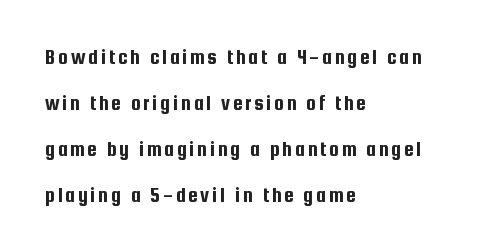
No italicization has been applied; the sample stays upright. One-word summary of the alignment: left. Each new line begins a long way beneath the previous one. The space beneath each line is pristine and unruled.
